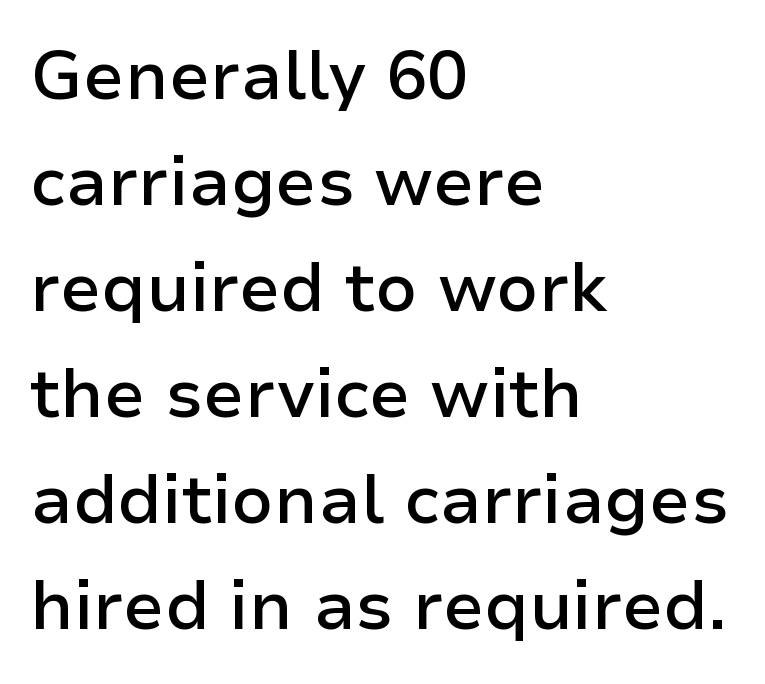
{"serif": "no", "italic": "no", "bold": "semi", "weight": "semibold", "width": "normal", "stroke_contrast": "low", "x_height": "medium", "monospaced": "no", "underline": "no", "align": "left", "line_spacing": "normal", "line_spacing_ratio": 1.56, "letter_spacing": "normal", "letter_spacing_em": 0.0, "glyph_px": 68}
